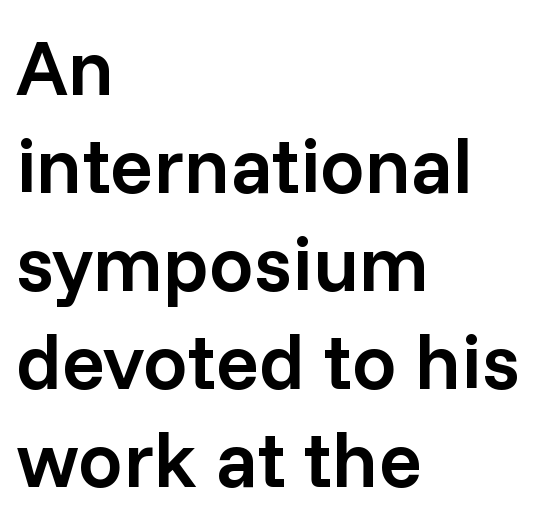
{"serif": "no", "italic": "no", "bold": "semi", "weight": "semibold", "width": "normal", "stroke_contrast": "low", "x_height": "medium", "monospaced": "no", "underline": "no", "align": "left", "line_spacing_ratio": 1.24, "letter_spacing": "normal", "letter_spacing_em": 0.0, "glyph_px": 79}
